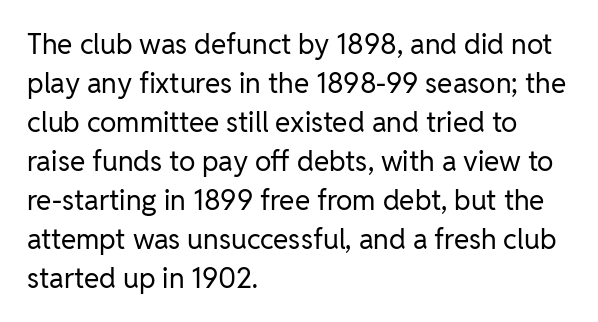
{"serif": "no", "italic": "no", "bold": "no", "weight": "regular", "width": "normal", "stroke_contrast": "low", "x_height": "medium", "monospaced": "no", "underline": "no", "align": "left", "line_spacing": "normal", "line_spacing_ratio": 1.39, "letter_spacing": "normal", "letter_spacing_em": 0.0, "glyph_px": 28}
